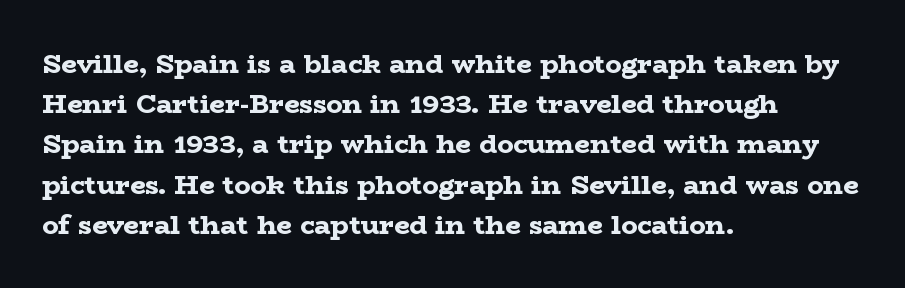
The image shows 27 px bold type, upright; set left-aligned, normal line spacing (1.49x), normal letter spacing, not underlined.
